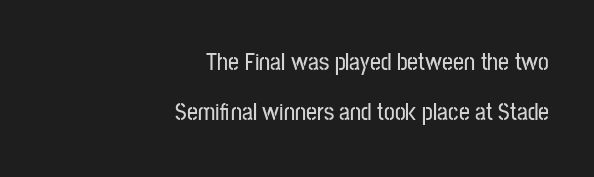
{"italic": "no", "underline": "no", "align": "right", "line_spacing": "loose", "line_spacing_ratio": 2.07, "letter_spacing": "normal", "letter_spacing_em": 0.0, "glyph_px": 24}
